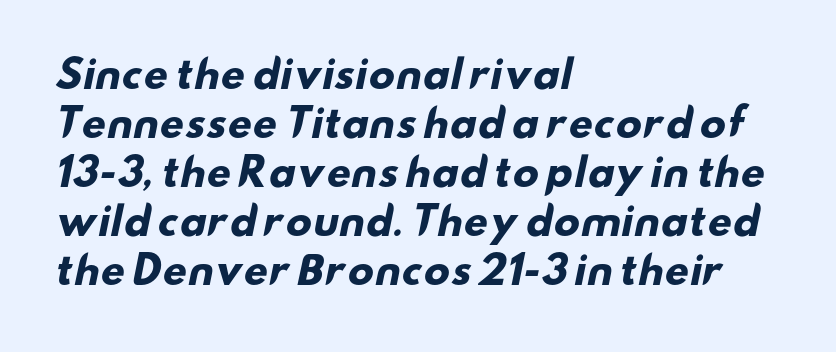
On the weight axis this lands at bold, roughly 700. A clean baseline with only descenders dipping below it. Quick note: interline space is typical. A typesetter would call this proportional, since set widths differ per character. You can tell from the bare stems that sans-serif type was used. Alignment: flush left.
